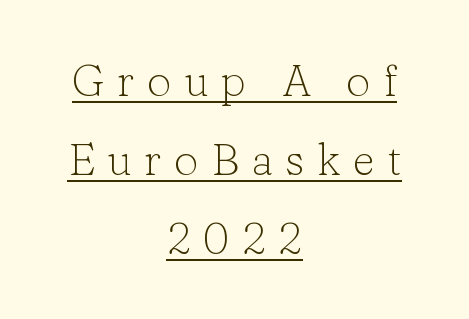
{"serif": "yes", "italic": "no", "bold": "no", "weight": "light", "width": "normal", "stroke_contrast": "low", "x_height": "medium", "monospaced": "no", "underline": "yes", "align": "center", "line_spacing_ratio": 1.8, "letter_spacing": "wide", "letter_spacing_em": 0.28, "glyph_px": 44}
